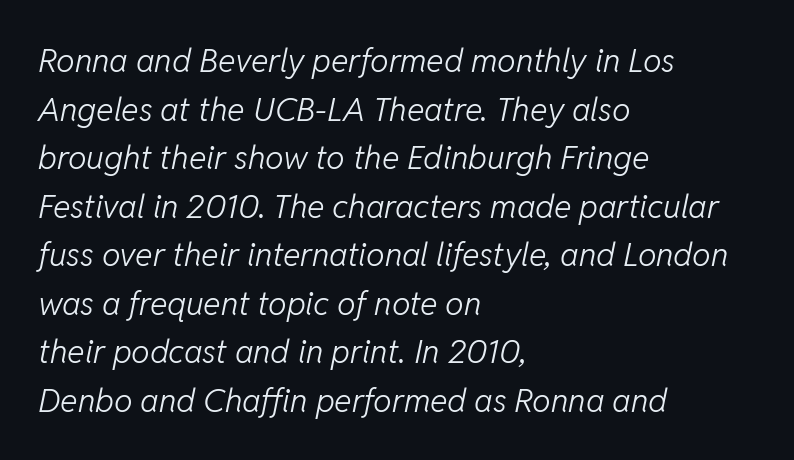
{"italic": "yes", "lean": "right", "slant_degrees": 11, "bold": "no", "weight": "light", "width": "normal", "stroke_contrast": "low", "x_height": "medium", "monospaced": "no", "underline": "no", "align": "left", "line_spacing": "normal", "line_spacing_ratio": 1.47, "letter_spacing": "normal", "letter_spacing_em": 0.0, "glyph_px": 33}
